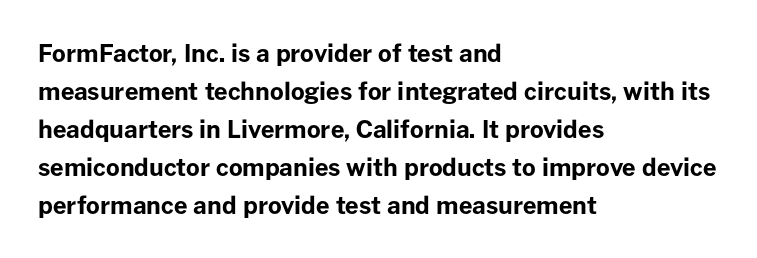
The space between consecutive lines is moderate. Alignment: flush left. The passage shown is not underscored anywhere. The type is set solid horizontally, with unmodified tracking. The characters look thick and weighty, a clear bold. Unlike italic type, these characters show no tilt at all.
